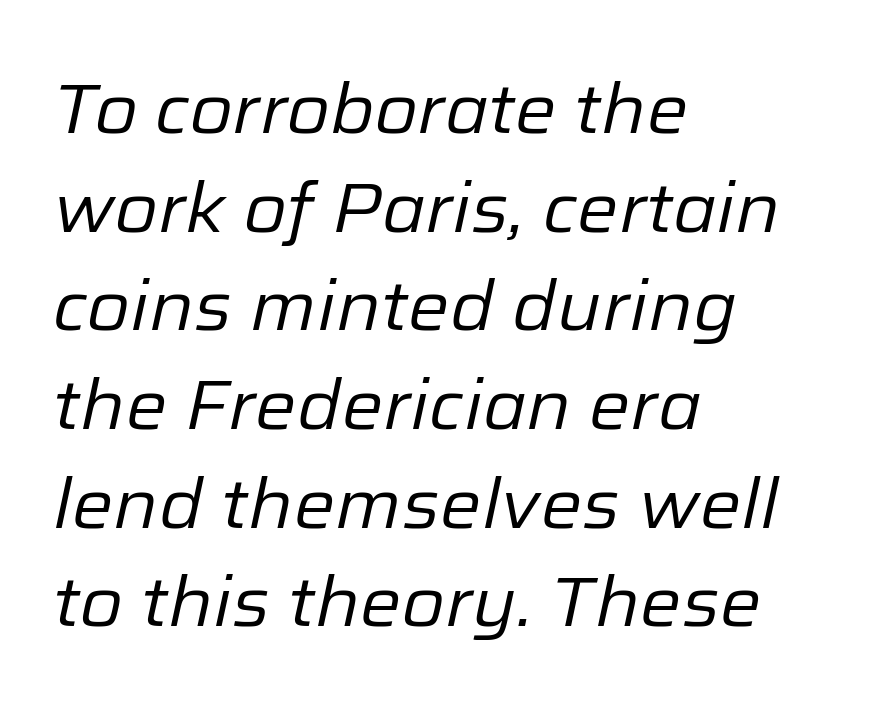
{"italic": "yes", "lean": "right", "slant_degrees": 12, "bold": "no", "weight": "regular", "width": "normal", "stroke_contrast": "low", "x_height": "medium", "monospaced": "no", "underline": "no", "align": "left", "line_spacing": "normal", "line_spacing_ratio": 1.41, "letter_spacing": "normal", "letter_spacing_em": 0.0, "glyph_px": 70}
